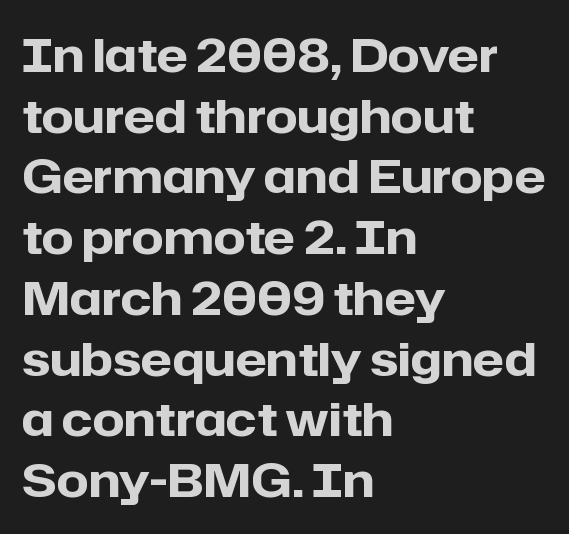
Q: Is the text bold? A: Yes.
Q: Is the text italic (slanted)? A: No, it is upright.
Q: Is the typeface a serif or a sans-serif typeface? A: Sans-serif.
Q: Is the text underlined? A: No.
Q: How is the paragraph aligned? A: Left-aligned.
Q: Is the spacing between letters normal or unusually wide? A: Normal.
Q: Is the spacing between lines tight, normal or loose? A: Normal.
Q: Width (condensed, normal, or wide)? A: Normal.
Q: Stroke contrast? A: Low.
Q: x-height? A: Medium.
Q: Monospaced? A: No.
